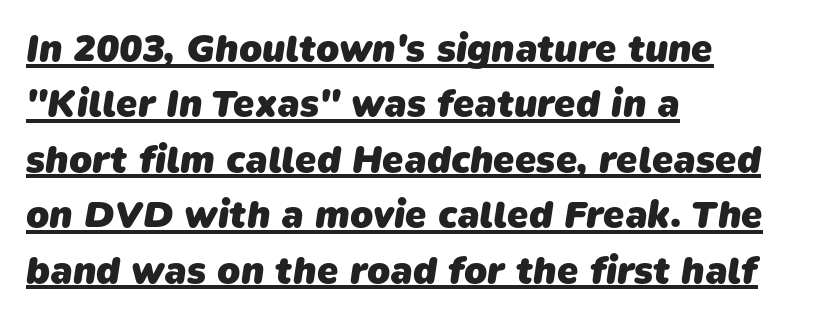
Q: Is the text bold? A: Yes.
Q: Is the typeface a serif or a sans-serif typeface? A: Sans-serif.
Q: Is the text underlined? A: Yes.
Q: How is the paragraph aligned? A: Left-aligned.
Q: Is the spacing between letters normal or unusually wide? A: Normal.
Q: Is the spacing between lines tight, normal or loose? A: Normal.
Q: Width (condensed, normal, or wide)? A: Normal.
Q: Stroke contrast? A: Low.
Q: x-height? A: Medium.
Q: Monospaced? A: No.
